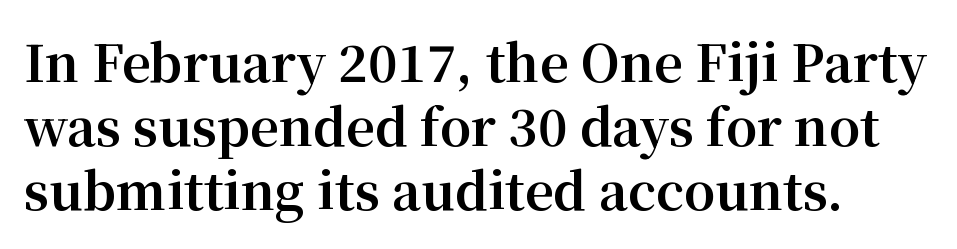
The image shows 50 px bold serif type, upright; set normal line spacing (1.28x), normal letter spacing, not underlined; medium stroke contrast and a medium x-height.
